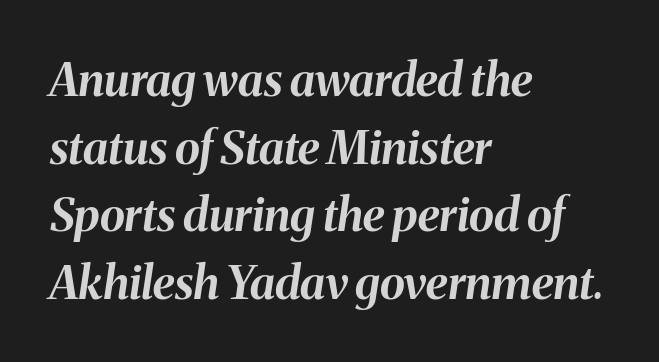
The image shows 46 px bold type, italic (leaning right); set left-aligned, normal line spacing (1.47x), normal letter spacing, not underlined; medium stroke contrast and a medium x-height.
